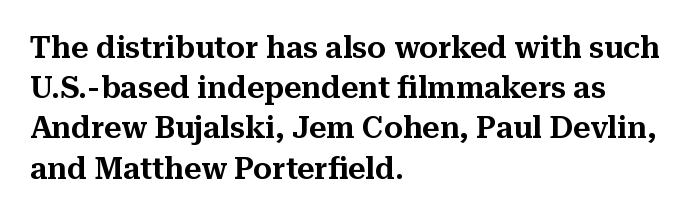
{"serif": "yes", "italic": "no", "width": "normal", "stroke_contrast": "medium", "x_height": "medium", "monospaced": "no", "underline": "no", "align": "left", "line_spacing": "normal", "line_spacing_ratio": 1.34, "letter_spacing": "normal", "letter_spacing_em": 0.0, "glyph_px": 30}
